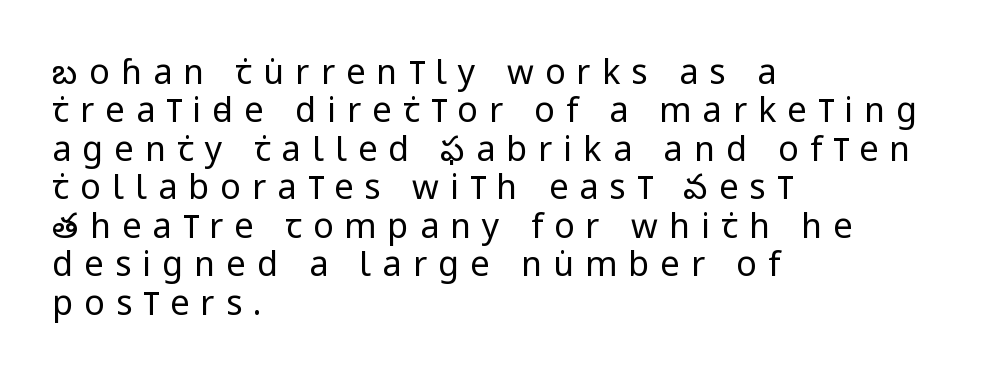
{"serif": "no", "italic": "no", "bold": "no", "weight": "regular", "width": "condensed", "stroke_contrast": "low", "x_height": "large", "monospaced": "no", "underline": "no", "align": "left", "line_spacing": "tight", "line_spacing_ratio": 1.13, "letter_spacing": "wide", "letter_spacing_em": 0.33, "glyph_px": 34}
